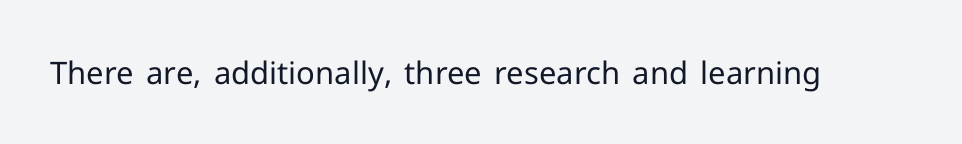
Varying glyph widths throughout — classic text-font behaviour. This sample uses plain, unmodified letter spacing. Nobody drew a line under any word here. Summary of weight: not heavy and not bold.
